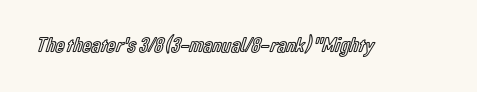
{"underline": "no", "letter_spacing": "normal", "letter_spacing_em": 0.0, "glyph_px": 21}
